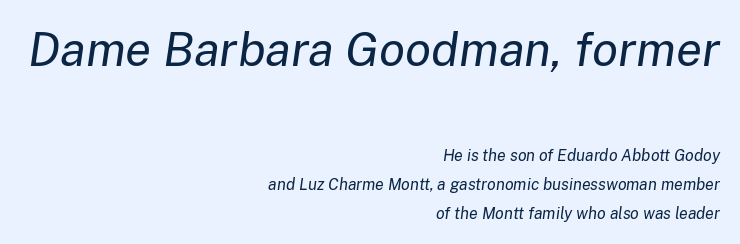
The font's italic variant was chosen for this text. This sample uses plain, unmodified letter spacing. This is not heavy type; no bold has been used. This sample has the flowing, uneven cadence of proportional lettering. Reading down the block, your eye finds every line finishing at a fixed right position. A clean baseline with only descenders dipping below it.
